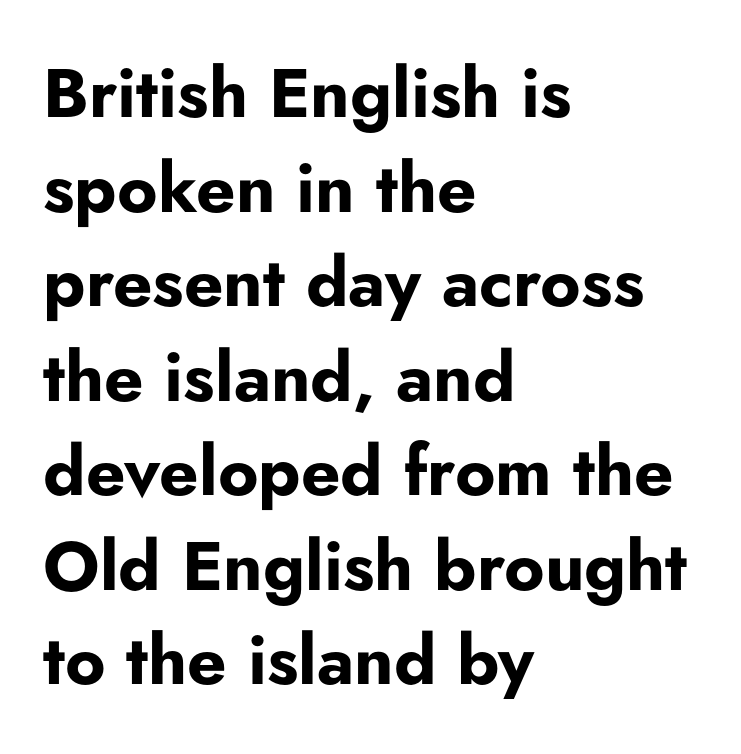
Q: Is the text bold? A: Yes.
Q: Is the text italic (slanted)? A: No, it is upright.
Q: Is the typeface a serif or a sans-serif typeface? A: Sans-serif.
Q: Is the text underlined? A: No.
Q: How is the paragraph aligned? A: Left-aligned.
Q: Is the spacing between letters normal or unusually wide? A: Normal.
Q: Is the spacing between lines tight, normal or loose? A: Normal.
Q: Width (condensed, normal, or wide)? A: Normal.
Q: Stroke contrast? A: Low.
Q: x-height? A: Small.
Q: Monospaced? A: No.
